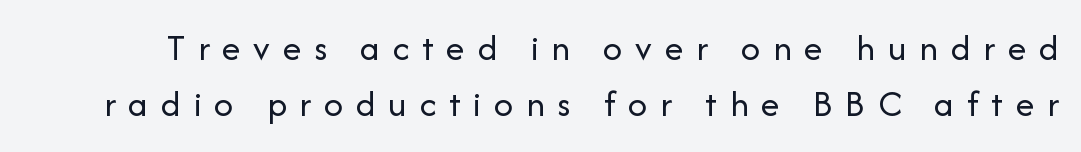
Q: Is the text bold? A: No.
Q: Is the text italic (slanted)? A: No, it is upright.
Q: Is the typeface a serif or a sans-serif typeface? A: Sans-serif.
Q: Is the text underlined? A: No.
Q: Is the spacing between letters normal or unusually wide? A: Unusually wide.
Q: Is the spacing between lines tight, normal or loose? A: Normal.
Q: Width (condensed, normal, or wide)? A: Normal.
Q: Stroke contrast? A: Low.
Q: x-height? A: Medium.
Q: Monospaced? A: No.
